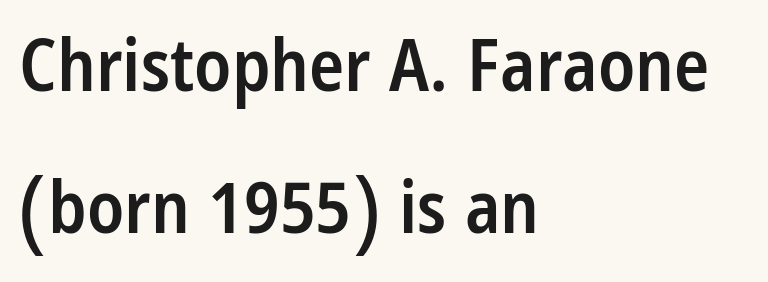
The rag falls on the right side of this text block. The gap between lines stays unmarked. Students, note that the glyphs here touch the page at normal intervals. Baseline-to-baseline distance is far greater than the letter height.
